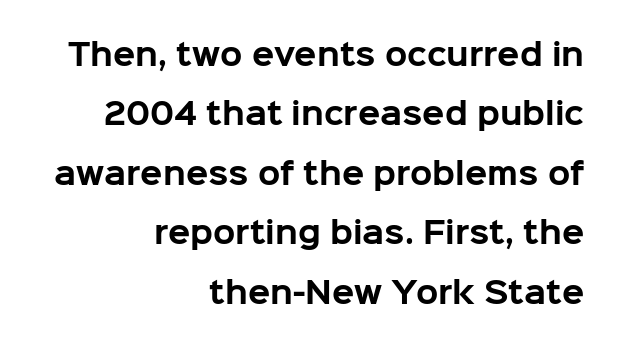
The image shows 29 px bold sans-serif type, upright; set right-aligned, loose line spacing (2.05x), normal letter spacing, not underlined; low stroke contrast and a medium x-height.
